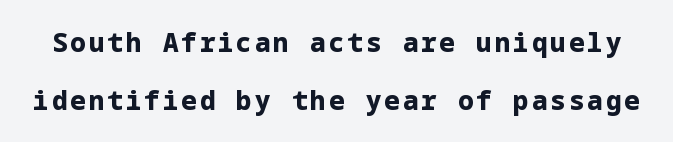
Q: Is the text bold? A: Yes.
Q: Is the text italic (slanted)? A: No, it is upright.
Q: Is the text underlined? A: No.
Q: Is the spacing between lines tight, normal or loose? A: Loose.
